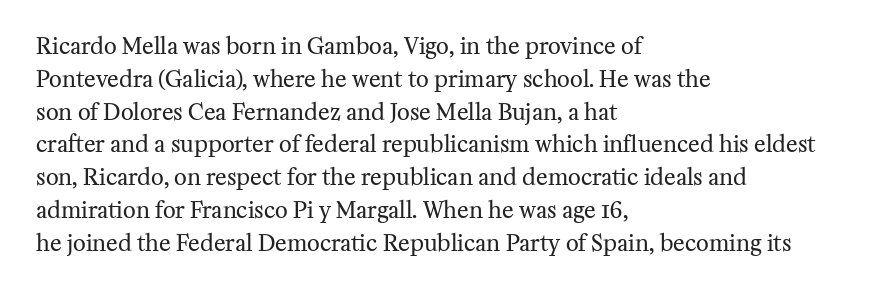
Descender tails drop into unmarked territory. Vertically, the passage feels balanced, rows spaced as you'd expect. The typesetter chose a ragged-right arrangement here. The typography opts for an upright posture over an oblique one. The rendering keeps characters at their native spacing. Stroke mass is kept to a normal reading level or below.
